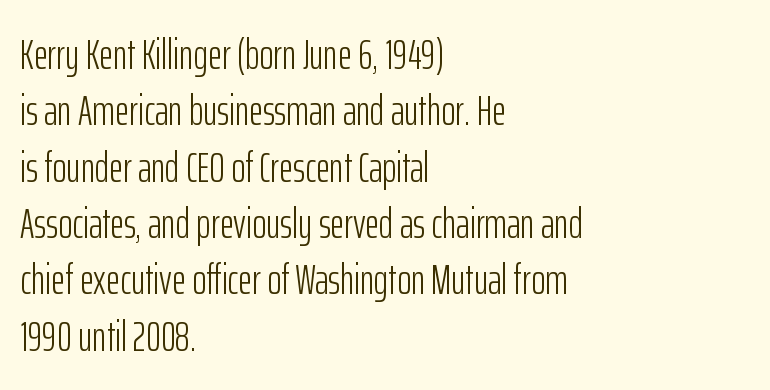
The image shows 43 px light, condensed sans-serif type, upright; set left-aligned, normal line spacing (1.31x), normal letter spacing, not underlined; low stroke contrast and a medium x-height.
